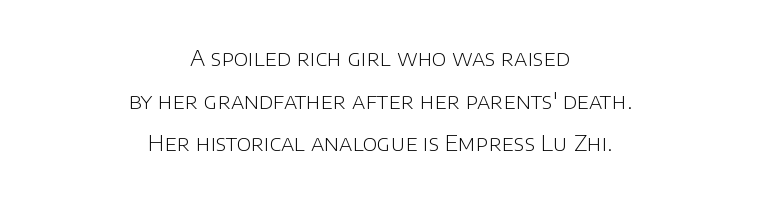
The image shows 22 px text type, upright; set centered, loose line spacing (1.94x), normal letter spacing, not underlined.
